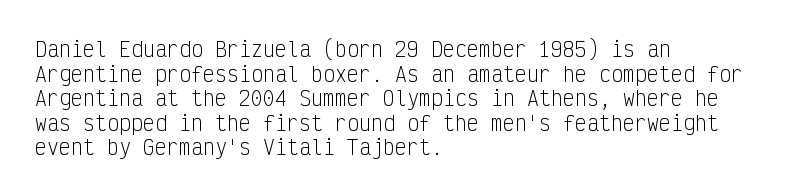
{"italic": "no", "bold": "no", "underline": "no", "align": "left", "line_spacing_ratio": 1.23, "letter_spacing": "normal", "letter_spacing_em": 0.0, "glyph_px": 20}
